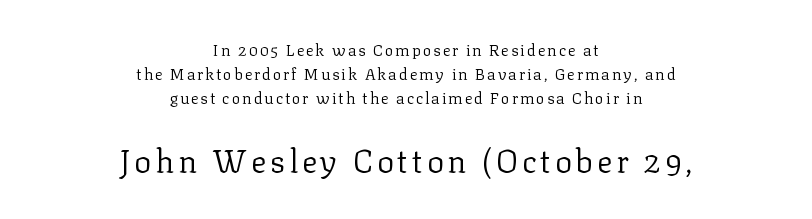
{"serif": "yes", "italic": "no", "bold": "no", "weight": "regular", "width": "normal", "stroke_contrast": "low", "x_height": "medium", "monospaced": "no", "underline": "no", "align": "center", "line_spacing": "normal", "line_spacing_ratio": 1.49, "larger_block": "second", "size_ratio": 2.0, "glyph_px": 32}
